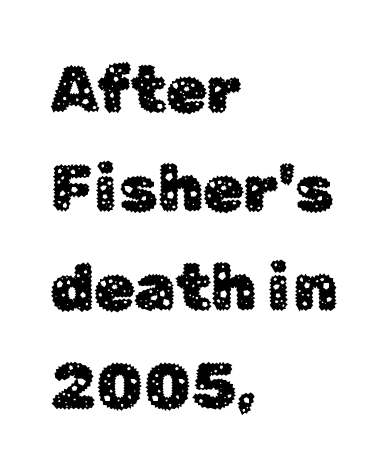
{"serif": "no", "italic": "no", "width": "normal", "stroke_contrast": "low", "x_height": "medium", "monospaced": "no", "underline": "no", "align": "left", "line_spacing": "normal", "line_spacing_ratio": 1.5, "letter_spacing": "normal", "letter_spacing_em": 0.0, "glyph_px": 66}
